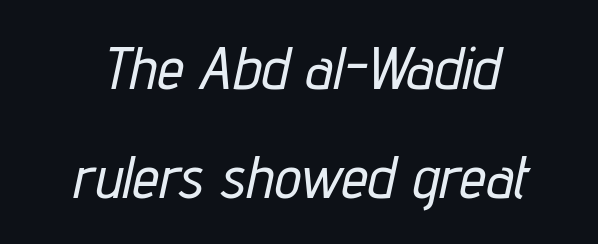
The image shows 60 px condensed type, italic (leaning right); set centered, line spacing 1.82x, normal letter spacing, not underlined; low stroke contrast and a medium x-height.
